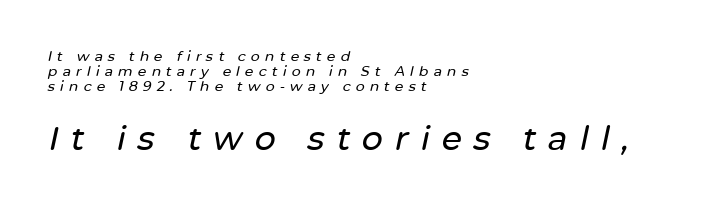
Q: Is the text italic (slanted)? A: Yes, it leans right by about 12 degrees.
Q: Is the text underlined? A: No.
Q: How is the paragraph aligned? A: Left-aligned.
Q: Is the spacing between letters normal or unusually wide? A: Unusually wide.
Q: Is the spacing between lines tight, normal or loose? A: Tight.
Q: Which block of text is set in a larger size, the first (top) or the second (bottom)? A: The second (bottom) one.
Q: Width (condensed, normal, or wide)? A: Normal.
Q: Stroke contrast? A: Low.
Q: x-height? A: Medium.
Q: Monospaced? A: No.
